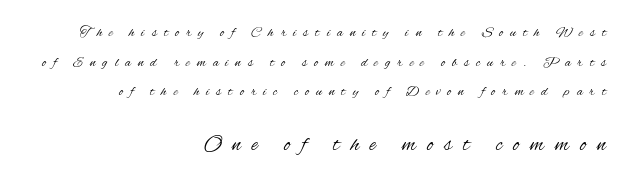
Size hierarchy here favors the trailing block over the leading one. The space directly below the letters is spotless. Here the glyphs are tracked loosely, breaking word shapes into spaced letters. These lines stack with their right ends in a neat column. Weight: in the light-to-regular range.
